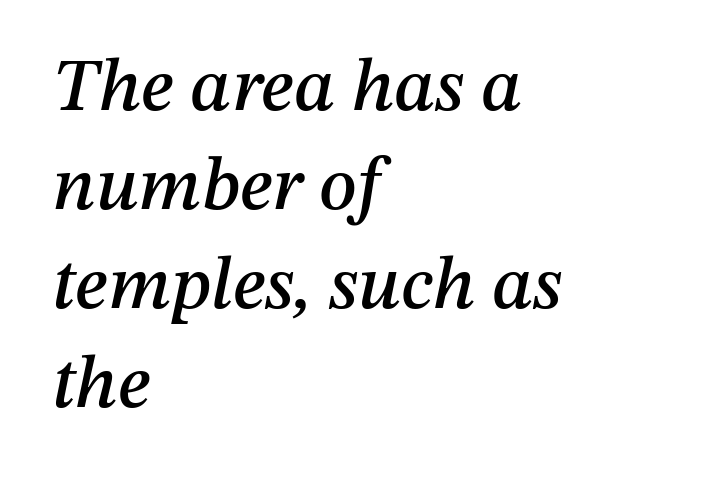
Words float on clear page, feet unadorned. Does the leading feel generous? No, just average. Tracking value appears to be zero — textbook default spacing. These lines stack with their left ends in a neat column.
